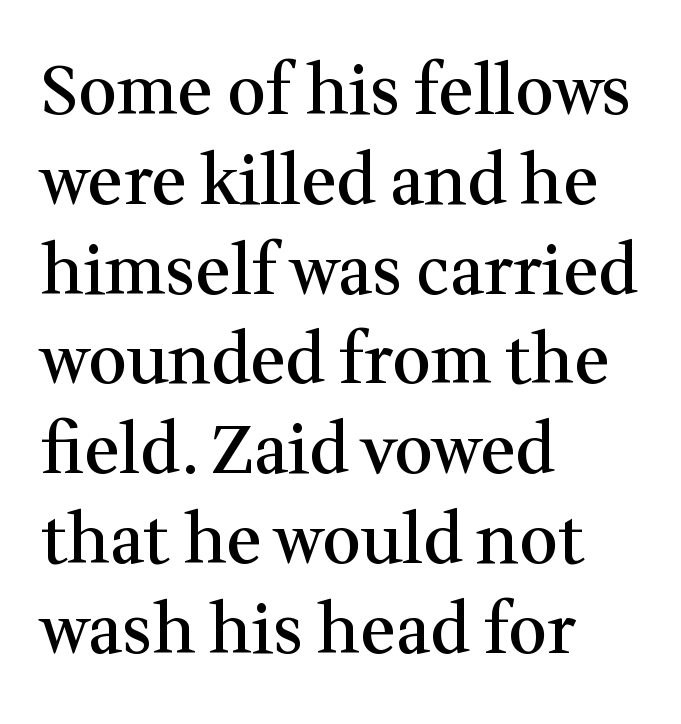
{"serif": "yes", "italic": "no", "bold": "semi", "weight": "semibold", "width": "normal", "stroke_contrast": "medium", "x_height": "medium", "monospaced": "no", "underline": "no", "align": "left", "line_spacing": "normal", "line_spacing_ratio": 1.32, "letter_spacing": "normal", "letter_spacing_em": 0.0, "glyph_px": 68}
